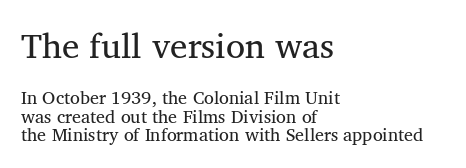
Descenders hang freely into open space. The more generous point size was reserved for the upper chunk. Notice how the passage keeps a crisp vertical edge on the left only. Letters have the restrained weight of plain body copy at most. A typesetter would mark this as roman, not italic. Regarding leading, the lines here are crowded together.
